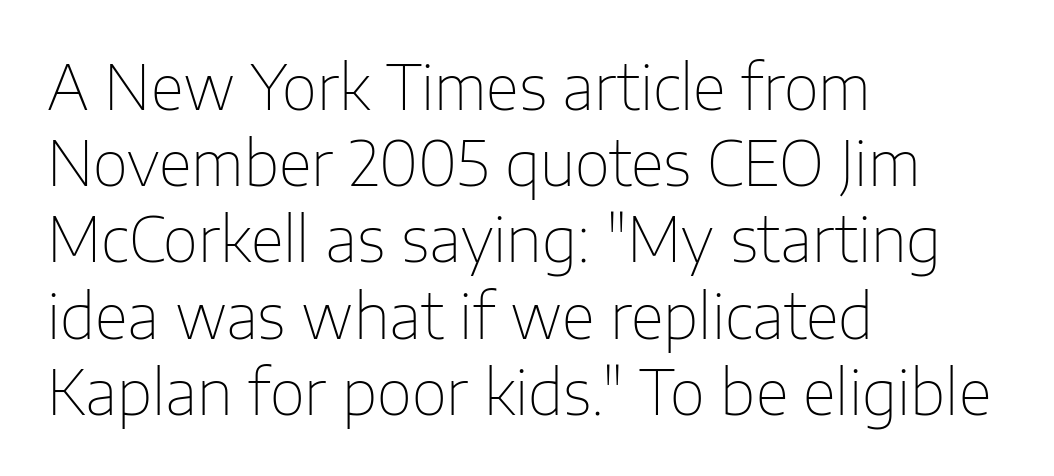
{"serif": "no", "italic": "no", "bold": "no", "weight": "thin", "width": "normal", "stroke_contrast": "low", "x_height": "medium", "monospaced": "no", "underline": "no", "align": "left", "line_spacing": "normal", "line_spacing_ratio": 1.25, "letter_spacing": "normal", "letter_spacing_em": 0.0, "glyph_px": 61}
